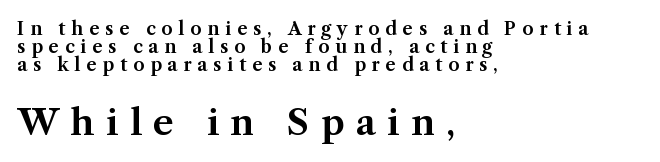
Q: Is the text italic (slanted)? A: No, it is upright.
Q: Is the typeface a serif or a sans-serif typeface? A: Serif.
Q: Is the text underlined? A: No.
Q: How is the paragraph aligned? A: Left-aligned.
Q: Is the spacing between letters normal or unusually wide? A: Unusually wide.
Q: Is the spacing between lines tight, normal or loose? A: Tight.
Q: Which block of text is set in a larger size, the first (top) or the second (bottom)? A: The second (bottom) one.
Q: Width (condensed, normal, or wide)? A: Normal.
Q: Stroke contrast? A: Medium.
Q: x-height? A: Medium.
Q: Monospaced? A: No.
